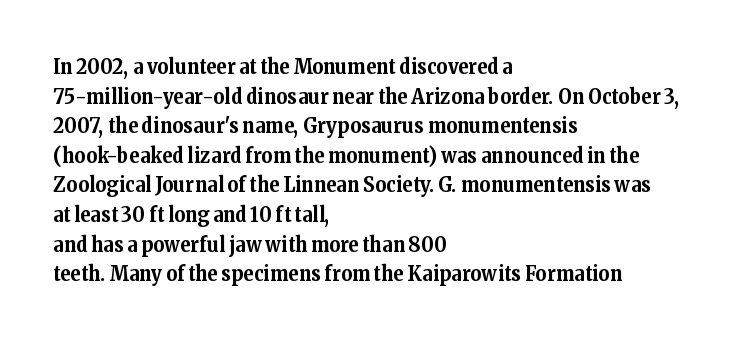
Q: Is the text bold? A: Yes.
Q: Is the text italic (slanted)? A: No, it is upright.
Q: Is the text underlined? A: No.
Q: How is the paragraph aligned? A: Left-aligned.
Q: Is the spacing between letters normal or unusually wide? A: Normal.
Q: Is the spacing between lines tight, normal or loose? A: Normal.
